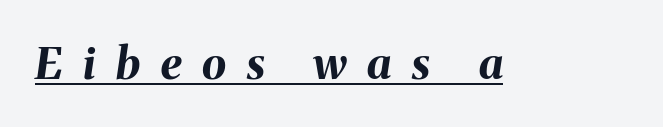
The image shows 44 px bold type, italic (leaning right); set unusually wide letter spacing (+0.47 em), underlined; medium stroke contrast and a medium x-height.
